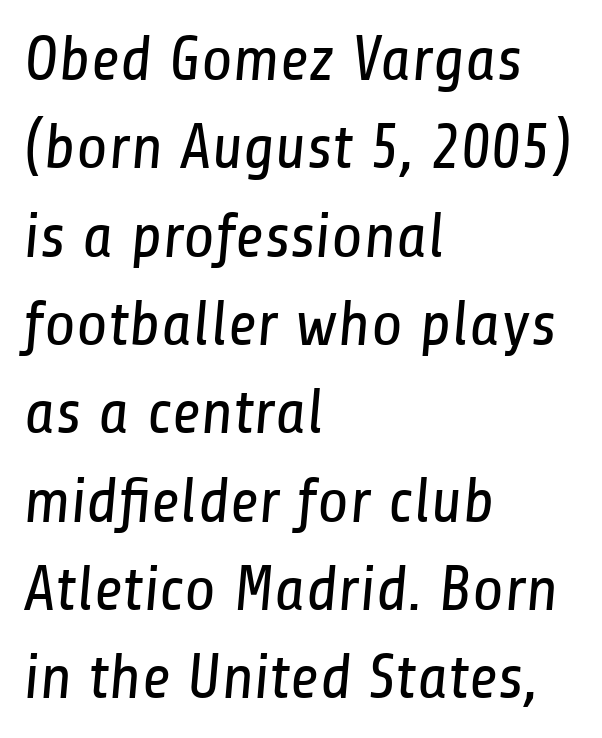
Q: Is the text bold? A: No.
Q: Is the typeface a serif or a sans-serif typeface? A: Sans-serif.
Q: Is the text underlined? A: No.
Q: How is the paragraph aligned? A: Left-aligned.
Q: Is the spacing between letters normal or unusually wide? A: Normal.
Q: Is the spacing between lines tight, normal or loose? A: Normal.
Q: Width (condensed, normal, or wide)? A: Condensed.
Q: Stroke contrast? A: Low.
Q: x-height? A: Medium.
Q: Monospaced? A: No.
